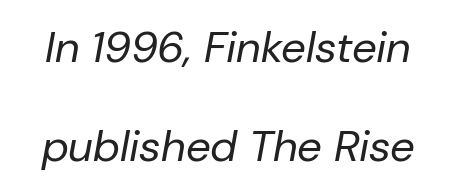
{"italic": "yes", "lean": "right", "slant_degrees": 10, "bold": "no", "weight": "regular", "width": "normal", "stroke_contrast": "low", "x_height": "medium", "monospaced": "no", "underline": "no", "line_spacing": "loose", "line_spacing_ratio": 2.25, "letter_spacing": "normal", "letter_spacing_em": 0.0, "glyph_px": 44}
